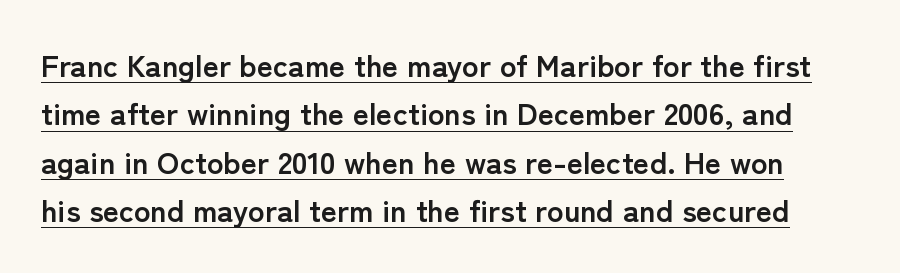
The image shows 31 px semibold sans-serif type, upright; set normal line spacing (1.56x), normal letter spacing, underlined; low stroke contrast and a medium x-height.
